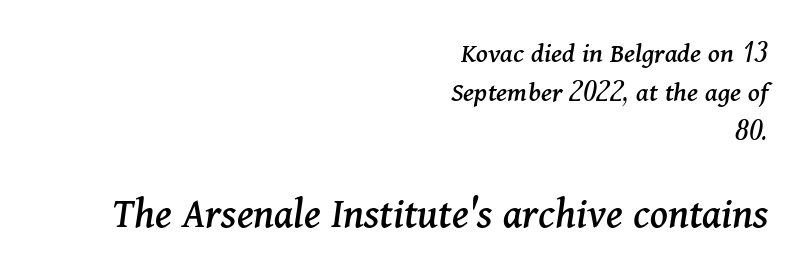
The image shows 44 px serif type, italic (leaning right); set right-aligned, normal line spacing (1.34x), normal letter spacing, not underlined; the second (bottom) block is 1.52x larger; medium stroke contrast and a medium x-height.
